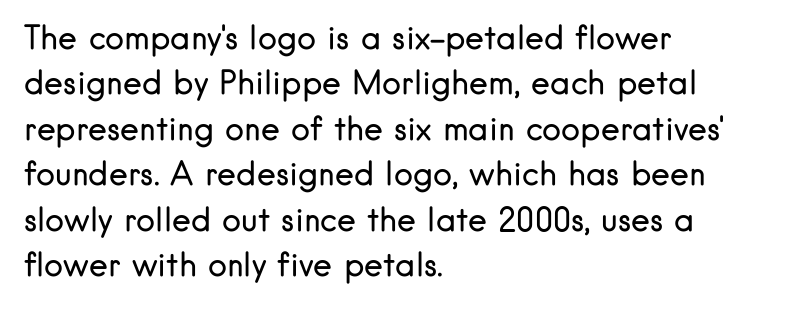
The image shows 32 px regular-weight sans-serif type, upright; set left-aligned, normal line spacing (1.42x), normal letter spacing, not underlined; low stroke contrast and a small x-height.
